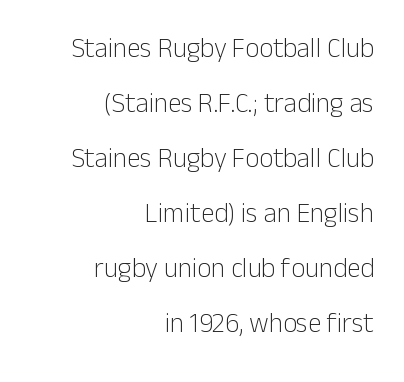
Q: Is the text bold? A: No.
Q: Is the text italic (slanted)? A: No, it is upright.
Q: Is the text underlined? A: No.
Q: How is the paragraph aligned? A: Right-aligned.
Q: Is the spacing between letters normal or unusually wide? A: Normal.
Q: Is the spacing between lines tight, normal or loose? A: Loose.
